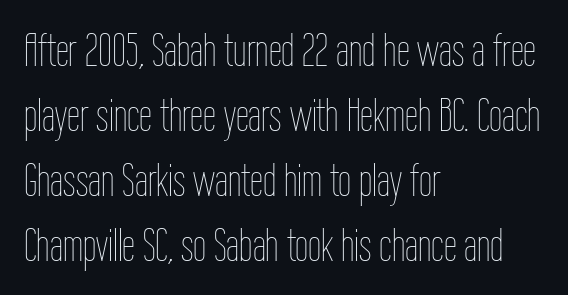
The image shows 47 px thin, condensed type, upright; set left-aligned, normal line spacing (1.38x), normal letter spacing, not underlined; low stroke contrast and a medium x-height.
